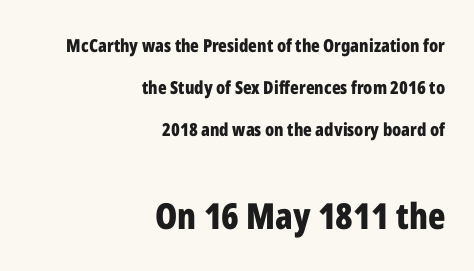
Grotesque or geometric, the face here clearly has no serifs. The zone under the glyphs is completely vacant. Is this a fixed-width face? No — the glyphs have proportional, varying widths. This rendering leaves character spacing at its baseline value.
